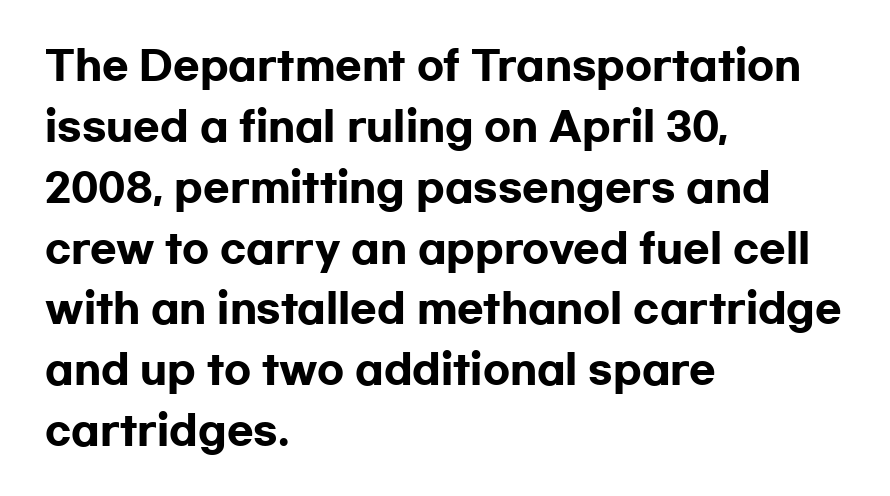
A full-strength bold gives these letters their thick strokes. Regarding leading, the lines here are spaced in the standard way. You could not count columns in this text — the font is proportionally spaced. Is there any slant? The stems are plumb. Standard letterfit; no display-style spreading of the glyphs.
